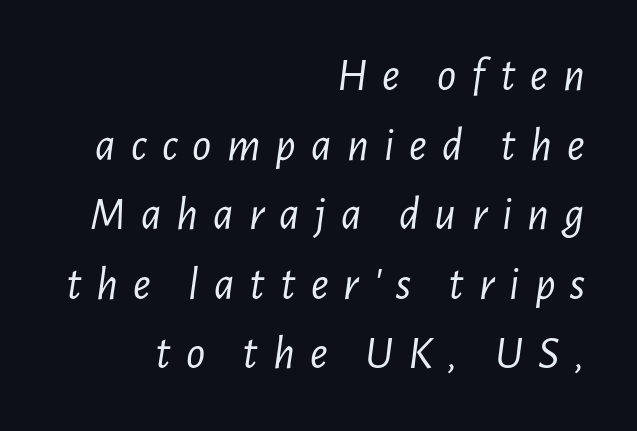
{"italic": "yes", "lean": "right", "slant_degrees": 7, "bold": "no", "weight": "light", "width": "condensed", "stroke_contrast": "low", "x_height": "medium", "monospaced": "no", "underline": "no", "align": "right", "line_spacing": "normal", "line_spacing_ratio": 1.48, "letter_spacing": "wide", "letter_spacing_em": 0.32, "glyph_px": 47}
